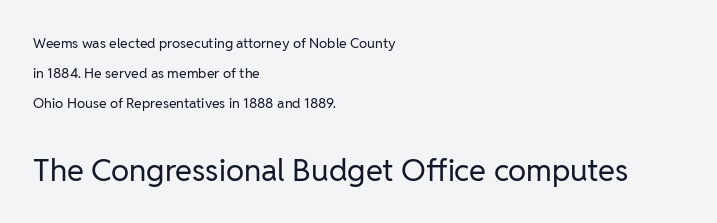
The image shows 31 px regular-weight sans-serif type, upright; set left-aligned, loose line spacing (2.16x), normal letter spacing, not underlined; the second (bottom) block is 2.21x larger; low stroke contrast and a medium x-height.
